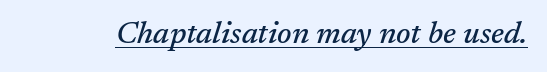
The image shows 31 px serif type, italic (leaning right); set normal letter spacing, underlined; medium stroke contrast and a medium x-height.
